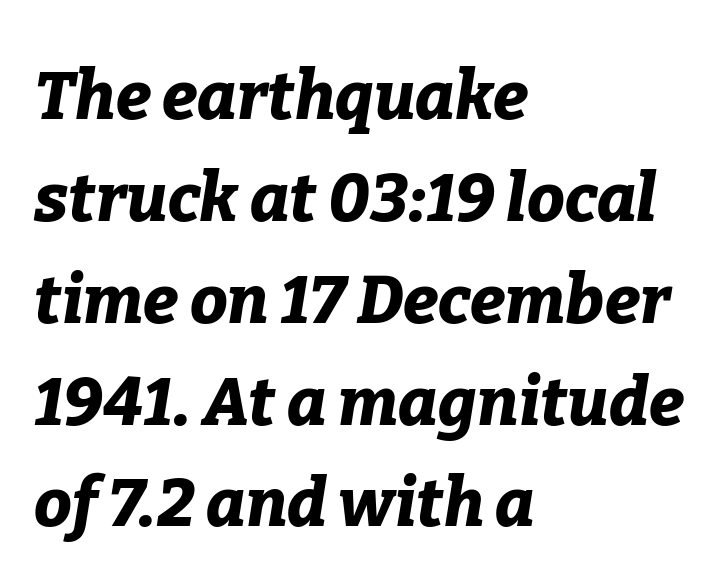
The image shows 67 px bold type, italic (leaning right); set left-aligned, normal line spacing (1.52x), normal letter spacing, not underlined; low stroke contrast and a medium x-height.
